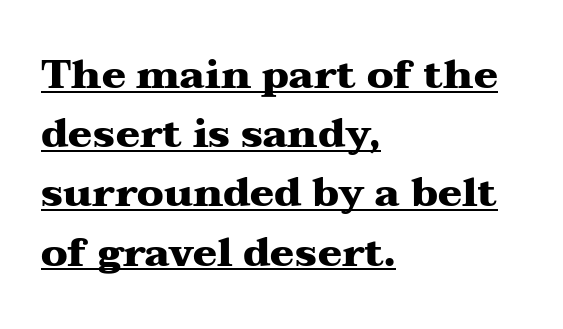
{"serif": "yes", "italic": "no", "bold": "yes", "weight": "heavy", "width": "wide", "stroke_contrast": "medium", "x_height": "medium", "monospaced": "no", "underline": "yes", "align": "left", "line_spacing": "normal", "line_spacing_ratio": 1.48, "letter_spacing": "normal", "letter_spacing_em": 0.0, "glyph_px": 40}
